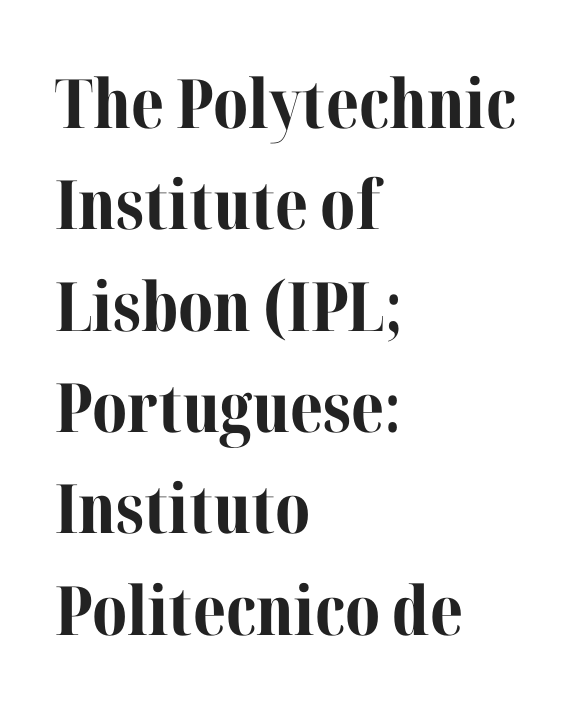
Q: Is the text bold? A: Yes.
Q: Is the text italic (slanted)? A: No, it is upright.
Q: Is the typeface a serif or a sans-serif typeface? A: Serif.
Q: Is the text underlined? A: No.
Q: How is the paragraph aligned? A: Left-aligned.
Q: Is the spacing between letters normal or unusually wide? A: Normal.
Q: Is the spacing between lines tight, normal or loose? A: Normal.
Q: Width (condensed, normal, or wide)? A: Normal.
Q: Stroke contrast? A: Medium.
Q: x-height? A: Medium.
Q: Monospaced? A: No.
